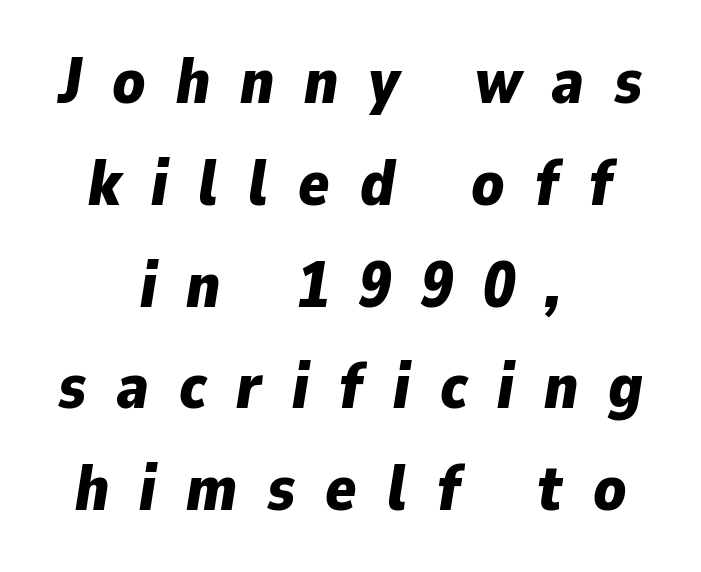
Varying glyph widths throughout — classic text-font behaviour. Evenly set lines give the paragraph a standard silhouette. Each row of text sits above clean, open space. The rendering inserts visible extra space after every character. Weight check: bold — yes, fully. In terms of posture, this sample is oblique.
